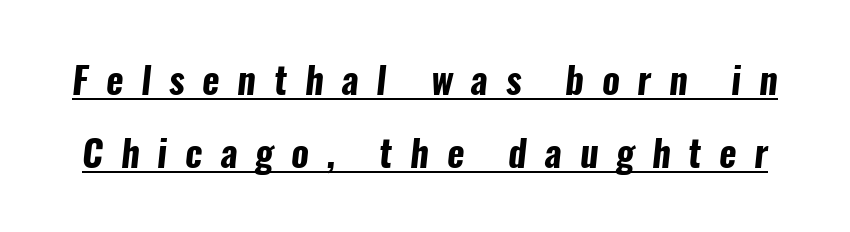
The image shows 37 px bold, condensed sans-serif type; set loose line spacing (1.97x), unusually wide letter spacing (+0.48 em), underlined; low stroke contrast and a medium x-height.
